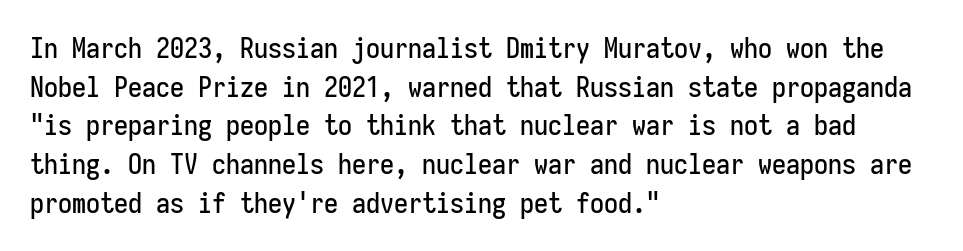
The image shows 28 px condensed sans-serif type, upright, monospaced; set left-aligned, normal line spacing (1.38x), normal letter spacing, not underlined; low stroke contrast and a medium x-height.
